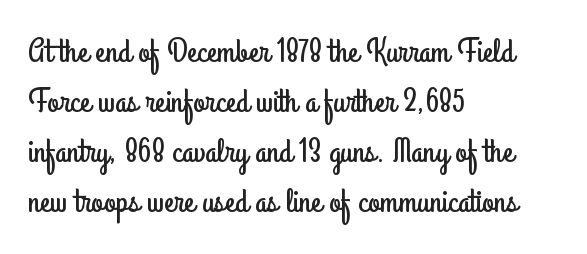
The image shows 34 px condensed sans-serif type; set left-aligned, normal line spacing (1.47x), normal letter spacing, not underlined; low stroke contrast and a small x-height.
